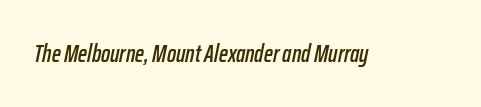
{"italic": "yes", "lean": "right", "slant_degrees": 12, "underline": "no", "letter_spacing": "normal", "letter_spacing_em": 0.0, "glyph_px": 24}
